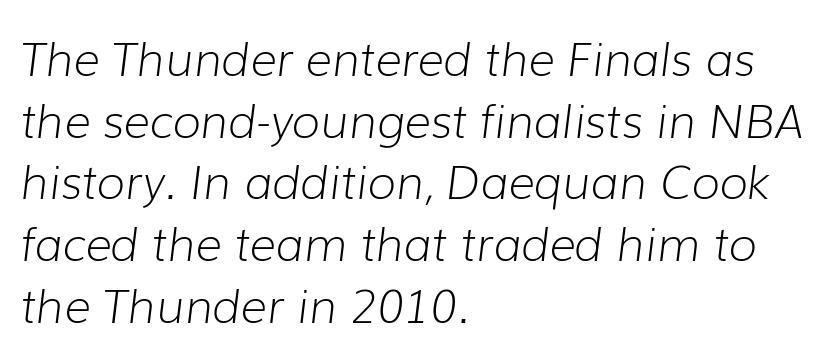
Rows of type keep a routine distance in the vertical direction. Decoration check: the copy has no underline. On a weight scale, this lands at 450 or below. Is this a fixed-width face? No — the glyphs have proportional, varying widths.
